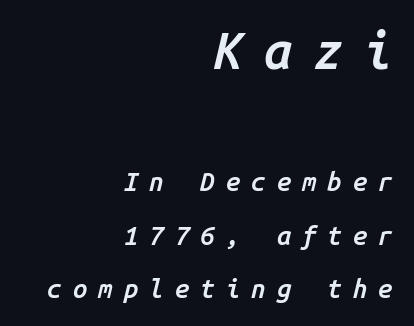
The image shows 51 px semibold type, italic (leaning right), monospaced; set right-aligned, loose line spacing (2.05x), unusually wide letter spacing (+0.42 em), not underlined; the first (top) block is 1.96x larger; low stroke contrast and a medium x-height.
